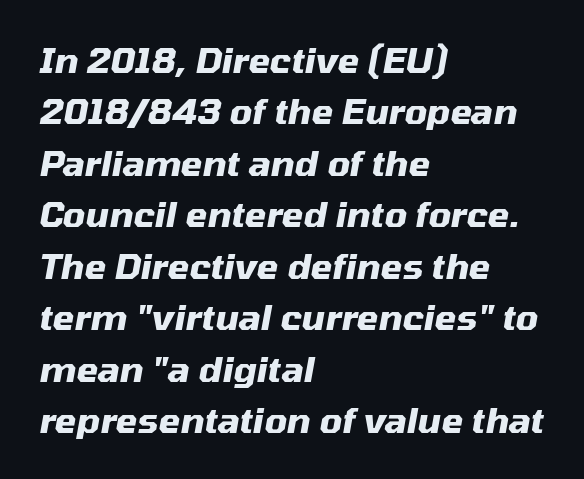
Tracking here is standard; glyphs follow each other at the usual distance. A student would call this left alignment; a typographer would say flush left, rag right. Words float on clear page, feet unadorned. This sample has the flowing, uneven cadence of proportional lettering.
